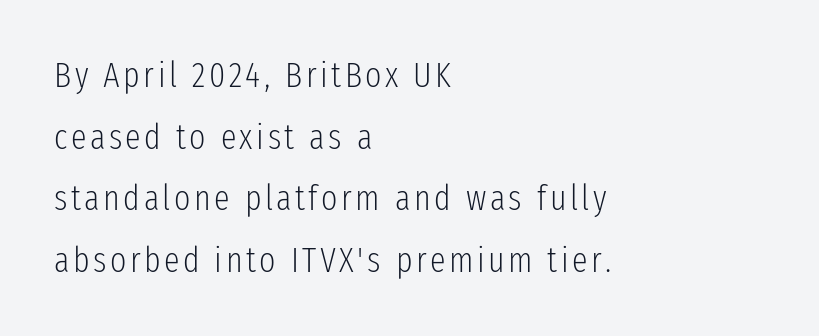
The image shows 35 px light, condensed sans-serif type, upright; set left-aligned, line spacing 1.76x, not underlined; low stroke contrast and a medium x-height.
